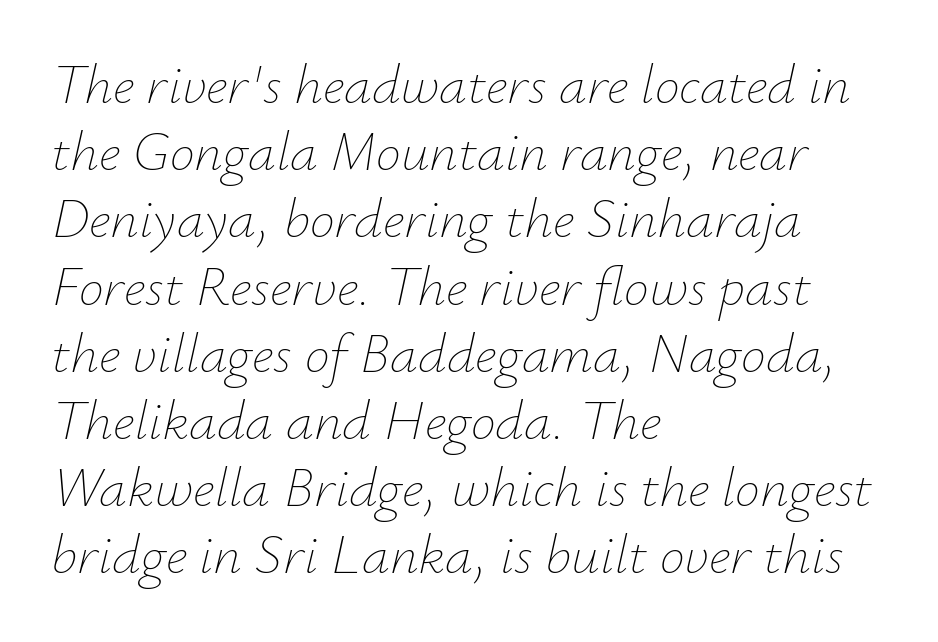
The image shows 56 px thin type, italic (leaning right); set left-aligned, line spacing 1.2x, normal letter spacing, not underlined; low stroke contrast and a small x-height.
